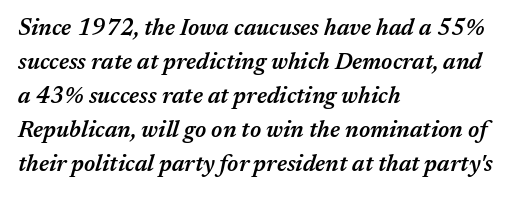
{"italic": "yes", "lean": "right", "slant_degrees": 17, "bold": "semi", "underline": "no", "align": "left", "line_spacing": "normal", "line_spacing_ratio": 1.48, "letter_spacing": "normal", "letter_spacing_em": 0.0, "glyph_px": 23}
